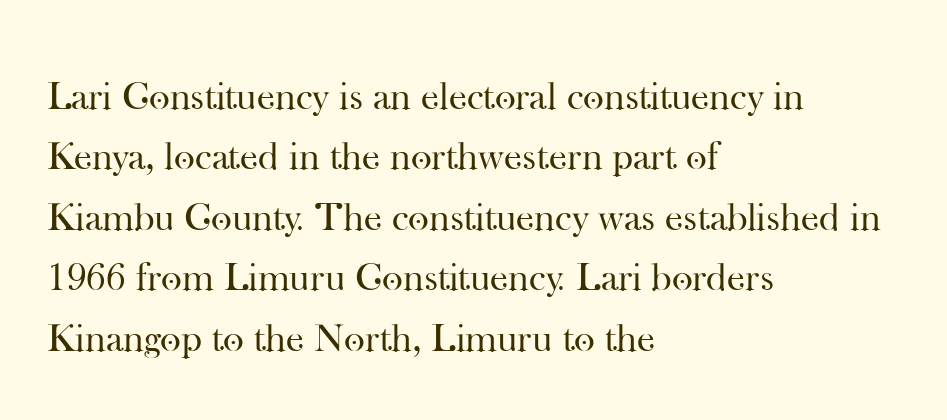
A typesetter would label this face a serif. The letters look calm and open, with moderate or lighter stems. No italicization has been applied; the sample stays upright. One glance says typical: line gaps are just what's usual.
